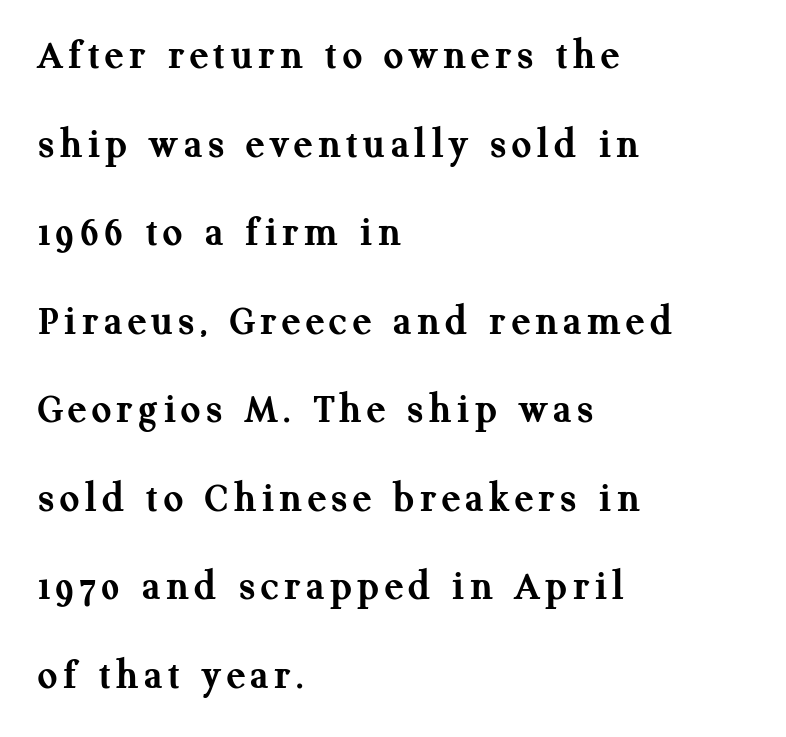
The image shows 43 px semibold serif type, upright; set left-aligned, loose line spacing (2.06x), not underlined; medium stroke contrast and a medium x-height.
